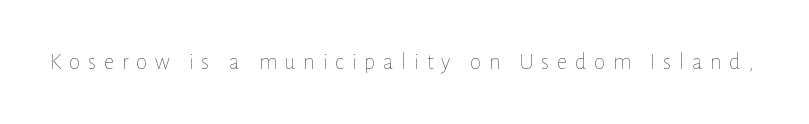
Q: Is the text bold? A: No.
Q: Is the text italic (slanted)? A: No, it is upright.
Q: Is the text underlined? A: No.
Q: Is the spacing between letters normal or unusually wide? A: Unusually wide.
